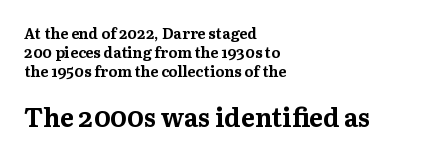
The image shows 26 px bold type, upright; set left-aligned, normal line spacing (1.27x), normal letter spacing, not underlined; the second (bottom) block is 1.73x larger.
